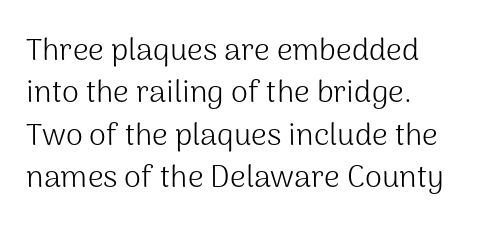
Q: Is the text bold? A: No.
Q: Is the text italic (slanted)? A: No, it is upright.
Q: Is the typeface a serif or a sans-serif typeface? A: Sans-serif.
Q: Is the text underlined? A: No.
Q: How is the paragraph aligned? A: Left-aligned.
Q: Is the spacing between letters normal or unusually wide? A: Normal.
Q: Is the spacing between lines tight, normal or loose? A: Normal.
Q: Width (condensed, normal, or wide)? A: Normal.
Q: Stroke contrast? A: Medium.
Q: x-height? A: Medium.
Q: Monospaced? A: No.
